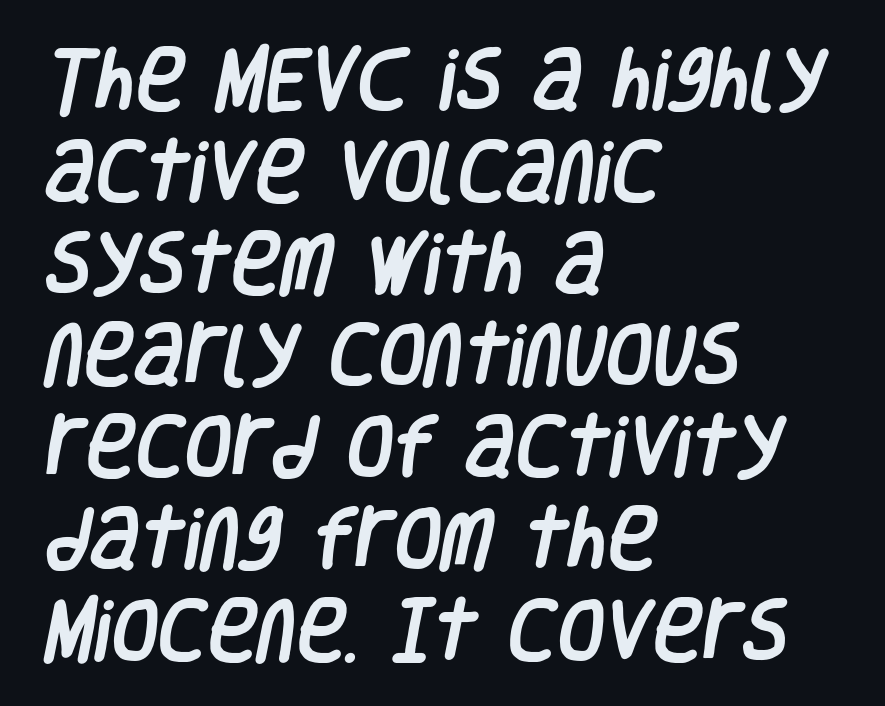
The image shows 68 px condensed sans-serif type; set left-aligned, normal line spacing (1.35x), normal letter spacing, not underlined; low stroke contrast and a large x-height.
